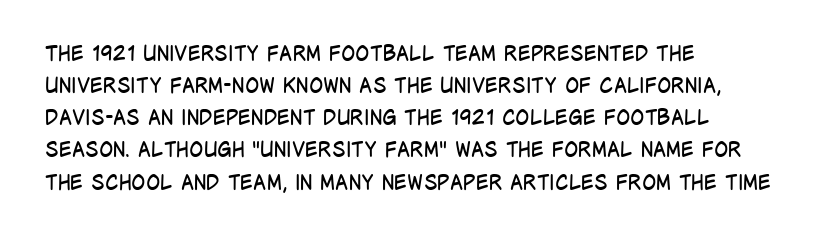
{"italic": "no", "bold": "no", "underline": "no", "align": "left", "line_spacing": "normal", "line_spacing_ratio": 1.53, "letter_spacing": "normal", "letter_spacing_em": 0.0, "glyph_px": 21}
